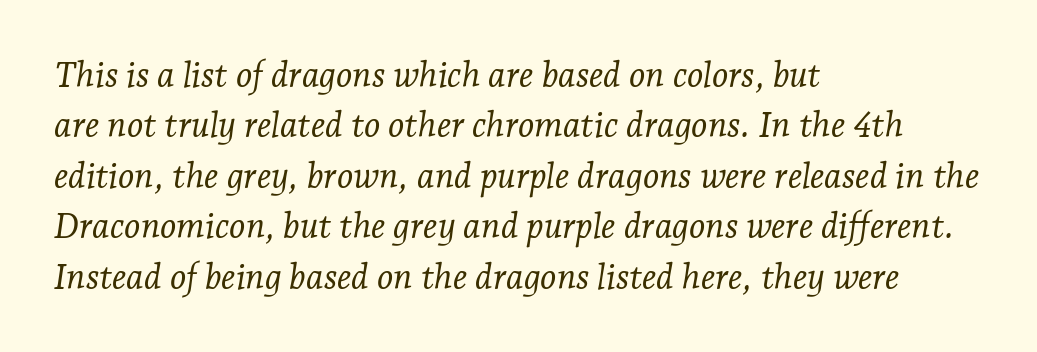
{"serif": "yes", "italic": "yes", "lean": "right", "slant_degrees": 7, "bold": "no", "weight": "light", "width": "normal", "stroke_contrast": "low", "x_height": "medium", "monospaced": "no", "underline": "no", "align": "left", "line_spacing": "normal", "line_spacing_ratio": 1.44, "letter_spacing": "normal", "letter_spacing_em": 0.0, "glyph_px": 35}
